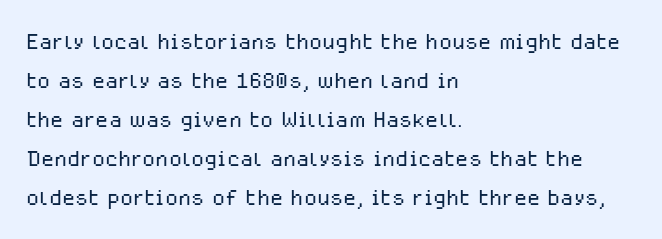
The image shows 30 px light sans-serif type, upright; set left-aligned, normal line spacing (1.3x), normal letter spacing, not underlined; low stroke contrast and a medium x-height.
